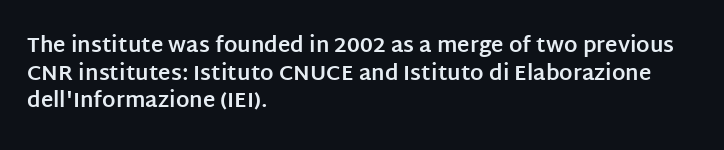
Q: Is the text bold? A: Yes.
Q: Is the text italic (slanted)? A: No, it is upright.
Q: Is the text underlined? A: No.
Q: How is the paragraph aligned? A: Left-aligned.
Q: Is the spacing between letters normal or unusually wide? A: Normal.
Q: Is the spacing between lines tight, normal or loose? A: Normal.
